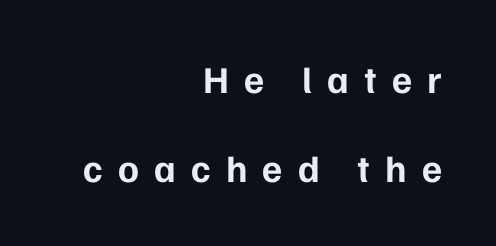
Q: Is the text bold? A: Yes.
Q: Is the text italic (slanted)? A: No, it is upright.
Q: Is the typeface a serif or a sans-serif typeface? A: Sans-serif.
Q: Is the text underlined? A: No.
Q: How is the paragraph aligned? A: Right-aligned.
Q: Is the spacing between letters normal or unusually wide? A: Unusually wide.
Q: Is the spacing between lines tight, normal or loose? A: Loose.
Q: Width (condensed, normal, or wide)? A: Normal.
Q: Stroke contrast? A: Low.
Q: x-height? A: Medium.
Q: Monospaced? A: No.
